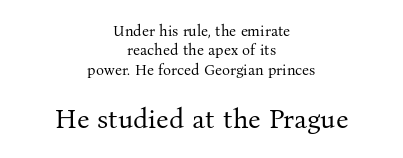
{"italic": "no", "bold": "no", "underline": "no", "align": "center", "line_spacing": "normal", "line_spacing_ratio": 1.29, "letter_spacing": "normal", "letter_spacing_em": 0.0, "larger_block": "second", "size_ratio": 1.8, "glyph_px": 27}
